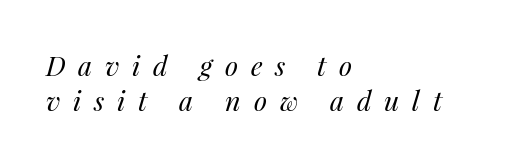
Q: Is the text bold? A: No.
Q: Is the text italic (slanted)? A: Yes, it leans right by about 14 degrees.
Q: Is the text underlined? A: No.
Q: How is the paragraph aligned? A: Left-aligned.
Q: Is the spacing between letters normal or unusually wide? A: Unusually wide.
Q: Is the spacing between lines tight, normal or loose? A: Normal.
